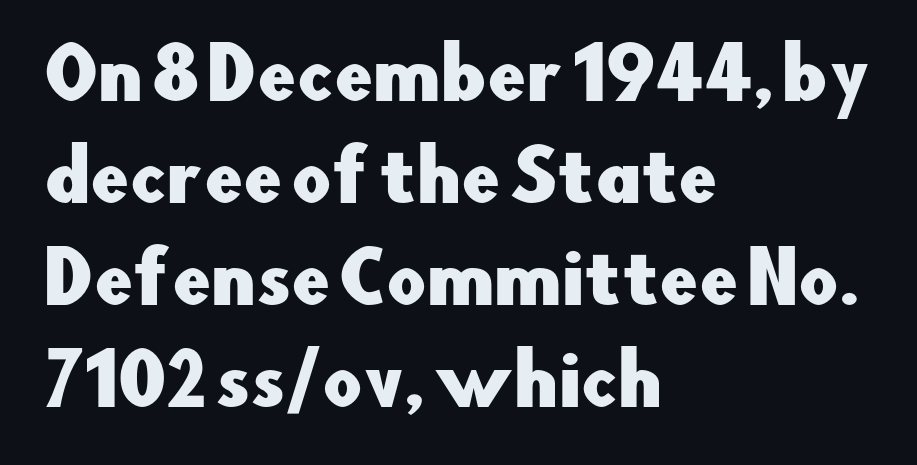
{"serif": "no", "italic": "no", "width": "normal", "stroke_contrast": "low", "x_height": "small", "monospaced": "no", "underline": "no", "align": "left", "line_spacing": "normal", "line_spacing_ratio": 1.48, "letter_spacing": "normal", "letter_spacing_em": 0.0, "glyph_px": 69}
